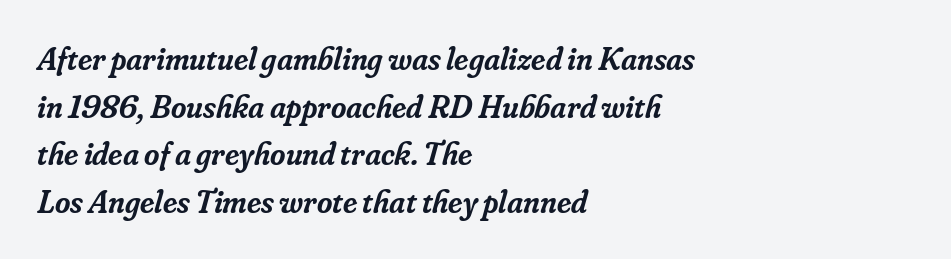
{"serif": "yes", "italic": "yes", "lean": "right", "slant_degrees": 16, "bold": "semi", "weight": "semibold", "width": "normal", "stroke_contrast": "low", "x_height": "small", "monospaced": "no", "underline": "no", "align": "left", "line_spacing": "normal", "line_spacing_ratio": 1.44, "letter_spacing": "normal", "letter_spacing_em": 0.0, "glyph_px": 33}
